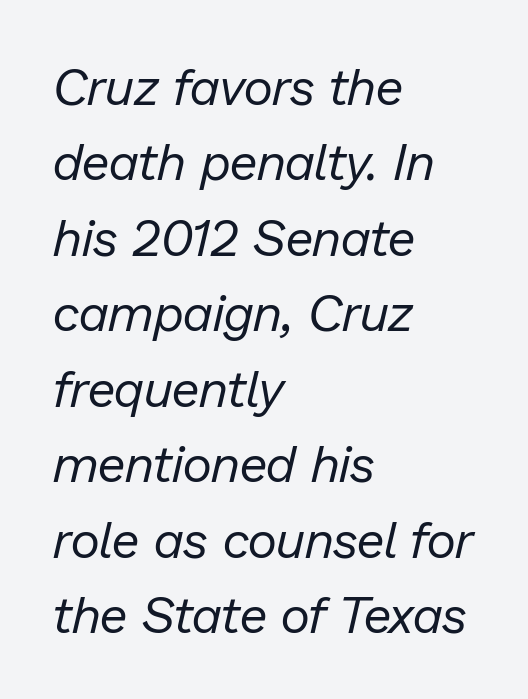
{"italic": "yes", "lean": "right", "slant_degrees": 13, "bold": "no", "weight": "regular", "width": "normal", "stroke_contrast": "low", "x_height": "medium", "monospaced": "no", "underline": "no", "align": "left", "line_spacing": "normal", "line_spacing_ratio": 1.48, "letter_spacing": "normal", "letter_spacing_em": 0.0, "glyph_px": 51}
